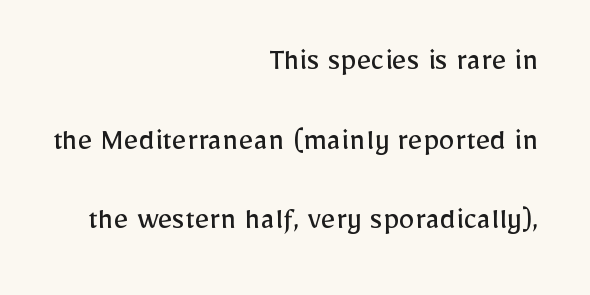
{"serif": "no", "italic": "no", "bold": "no", "weight": "regular", "width": "normal", "stroke_contrast": "low", "x_height": "medium", "monospaced": "no", "underline": "no", "align": "right", "line_spacing": "loose", "line_spacing_ratio": 2.49, "letter_spacing": "normal", "letter_spacing_em": 0.0, "glyph_px": 32}
